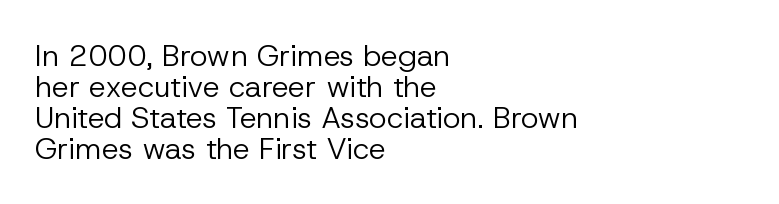
The image shows 30 px regular-weight sans-serif type, upright; set left-aligned, tight line spacing (1.03x), normal letter spacing, not underlined; low stroke contrast and a medium x-height.
